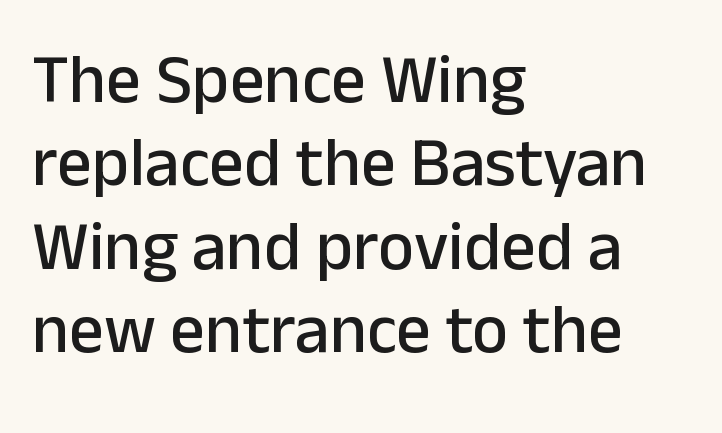
The image shows 69 px sans-serif type, upright; set left-aligned, line spacing 1.21x, normal letter spacing, not underlined; low stroke contrast and a medium x-height.
